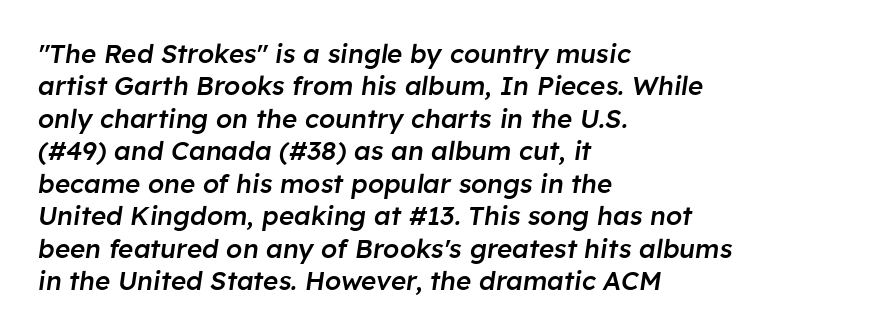
The image shows 26 px text type, italic (leaning right); set left-aligned, normal line spacing (1.25x), normal letter spacing, not underlined.
